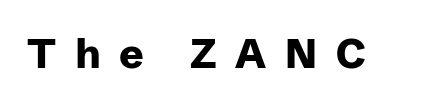
Q: Is the text bold? A: Yes.
Q: Is the text italic (slanted)? A: No, it is upright.
Q: Is the typeface a serif or a sans-serif typeface? A: Sans-serif.
Q: Is the text underlined? A: No.
Q: Is the spacing between letters normal or unusually wide? A: Unusually wide.
Q: Width (condensed, normal, or wide)? A: Normal.
Q: Stroke contrast? A: Low.
Q: x-height? A: Medium.
Q: Monospaced? A: No.
